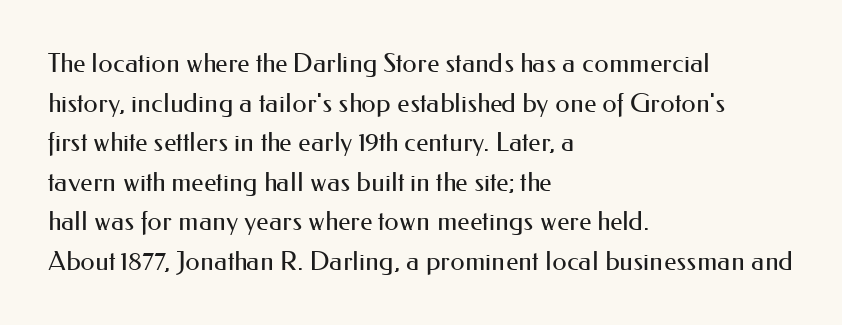
The block of text has a typical density, with ordinary space between rows. The line texture is even and compact thanks to regular tracking. Nothing heavy about these letters — not bold at all. Which margin do the lines hug? The left one — the right edge is uneven.
